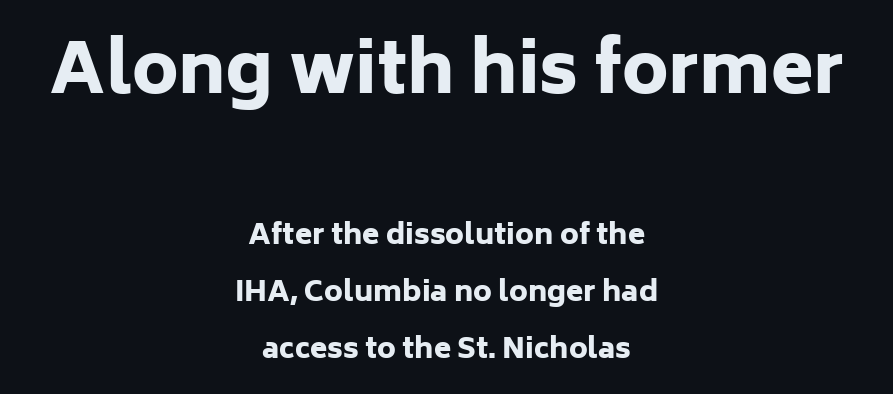
Reading down the block, each line starts at a different indent, mirrored at its end. Reading top to bottom, the characters get smaller at the block break. The font's upright variant was chosen for this text. I'd call this a sans setting — the letters go barefoot.
